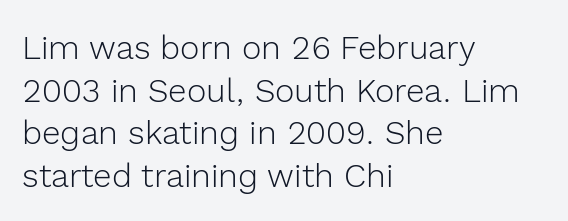
Q: Is the text bold? A: No.
Q: Is the text italic (slanted)? A: No, it is upright.
Q: Is the typeface a serif or a sans-serif typeface? A: Sans-serif.
Q: Is the text underlined? A: No.
Q: How is the paragraph aligned? A: Left-aligned.
Q: Is the spacing between letters normal or unusually wide? A: Normal.
Q: Is the spacing between lines tight, normal or loose? A: Normal.
Q: Width (condensed, normal, or wide)? A: Normal.
Q: x-height? A: Medium.
Q: Monospaced? A: No.
